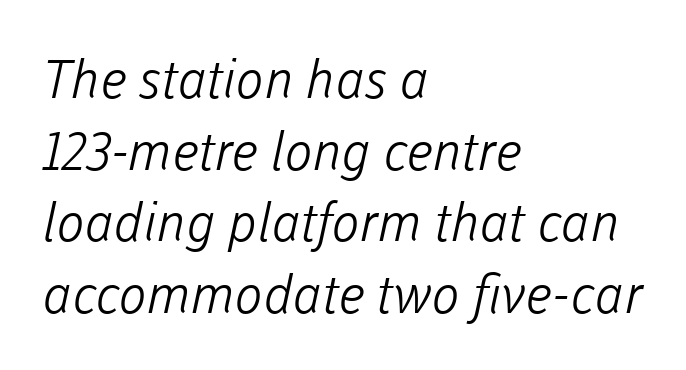
The image shows 53 px light sans-serif type; set left-aligned, normal line spacing (1.35x), normal letter spacing, not underlined; low stroke contrast and a medium x-height.
